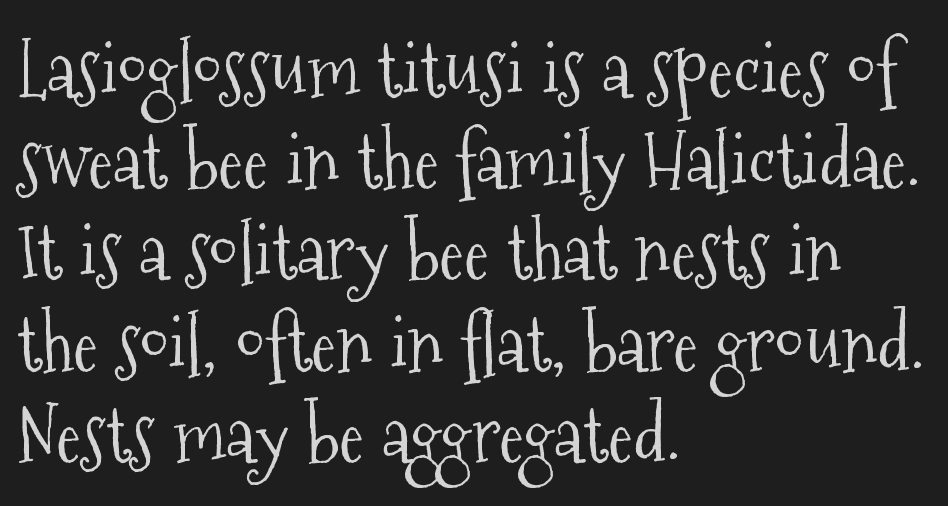
Quick note: underline off. Visually the block forms a straight wall on the left and a jagged coastline on the right. Nobody touched the tracking dial on this one. The face looks like a standard text weight, possibly lighter.
